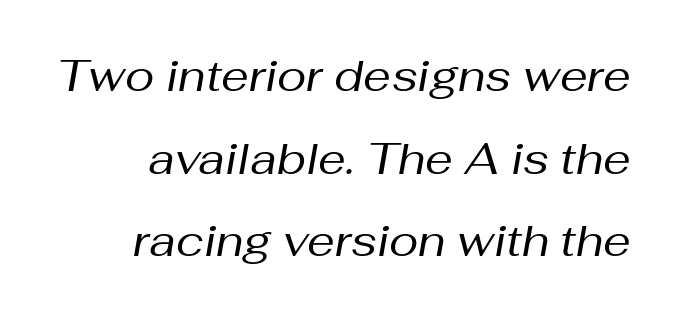
{"italic": "yes", "lean": "right", "slant_degrees": 10, "bold": "no", "weight": "regular", "width": "normal", "stroke_contrast": "medium", "x_height": "medium", "monospaced": "no", "underline": "no", "line_spacing_ratio": 1.88, "letter_spacing": "normal", "letter_spacing_em": 0.0, "glyph_px": 44}
